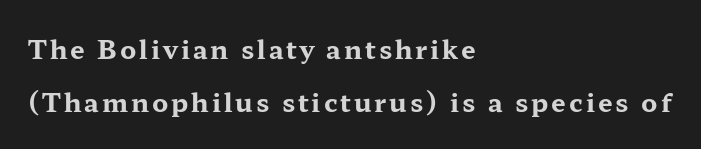
The axis of the letterforms is exactly vertical. Any mark beneath the type? The region is blank. The rendering uses a bold face; every stroke is thick and dark. Which margin do the lines hug? The left one — the right edge is uneven. Widely set lines give the paragraph a tall, airy silhouette.
